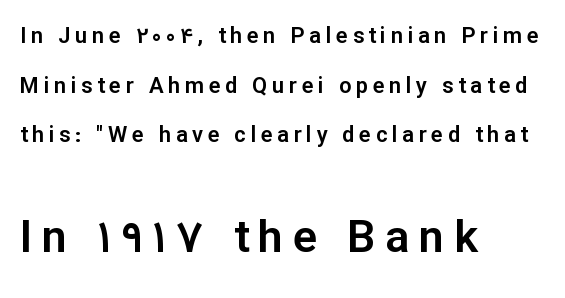
{"serif": "no", "italic": "no", "width": "normal", "stroke_contrast": "low", "x_height": "medium", "monospaced": "no", "underline": "no", "align": "left", "line_spacing": "loose", "line_spacing_ratio": 2.26, "letter_spacing": "wide", "letter_spacing_em": 0.21, "larger_block": "second", "size_ratio": 2.05, "glyph_px": 45}
